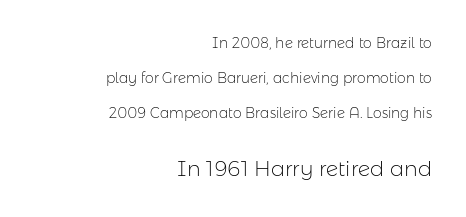
Q: Is the text bold? A: No.
Q: Is the text italic (slanted)? A: No, it is upright.
Q: Is the text underlined? A: No.
Q: How is the paragraph aligned? A: Right-aligned.
Q: Is the spacing between letters normal or unusually wide? A: Normal.
Q: Is the spacing between lines tight, normal or loose? A: Loose.
Q: Which block of text is set in a larger size, the first (top) or the second (bottom)? A: The second (bottom) one.
